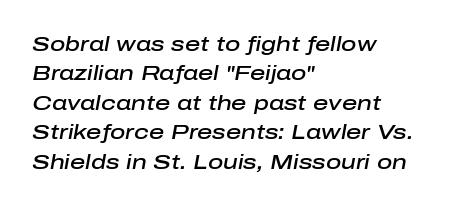
Q: Is the text bold? A: Semi-bold.
Q: Is the text italic (slanted)? A: Yes, it leans right by about 10 degrees.
Q: Is the text underlined? A: No.
Q: How is the paragraph aligned? A: Left-aligned.
Q: Is the spacing between letters normal or unusually wide? A: Normal.
Q: Is the spacing between lines tight, normal or loose? A: Normal.
